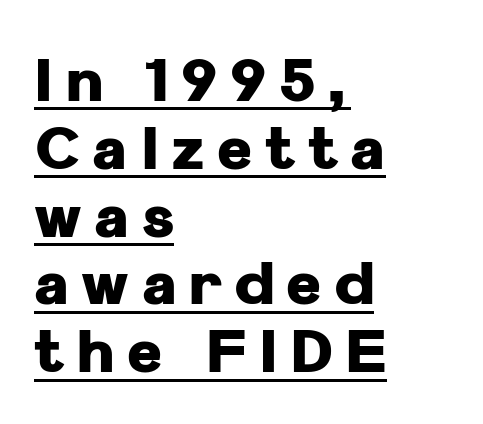
The image shows 60 px heavy sans-serif type, upright; set left-aligned, tight line spacing (1.13x), unusually wide letter spacing (+0.21 em), underlined; low stroke contrast and a medium x-height.
